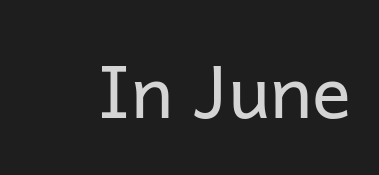
The image shows 73 px regular-weight sans-serif type, upright; set normal letter spacing, not underlined; low stroke contrast and a medium x-height.
